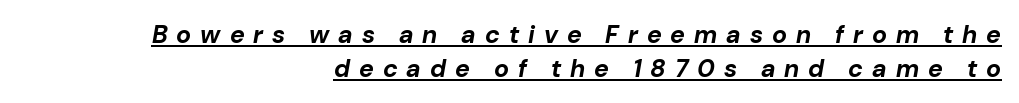
Q: Is the text bold? A: Yes.
Q: Is the text italic (slanted)? A: Yes, it leans right by about 10 degrees.
Q: Is the text underlined? A: Yes.
Q: How is the paragraph aligned? A: Right-aligned.
Q: Is the spacing between letters normal or unusually wide? A: Unusually wide.
Q: Is the spacing between lines tight, normal or loose? A: Normal.
